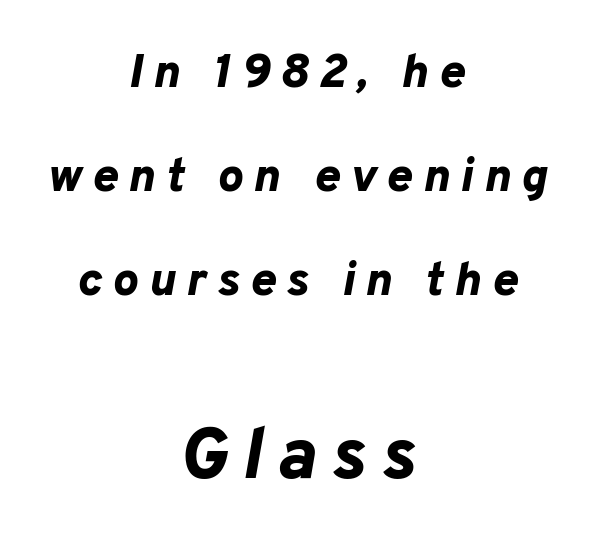
Q: Is the text bold? A: Yes.
Q: Is the text italic (slanted)? A: Yes, it leans right by about 10 degrees.
Q: Is the text underlined? A: No.
Q: How is the paragraph aligned? A: Centered.
Q: Is the spacing between letters normal or unusually wide? A: Unusually wide.
Q: Is the spacing between lines tight, normal or loose? A: Loose.
Q: Which block of text is set in a larger size, the first (top) or the second (bottom)? A: The second (bottom) one.
Q: Width (condensed, normal, or wide)? A: Normal.
Q: Stroke contrast? A: Low.
Q: x-height? A: Medium.
Q: Monospaced? A: No.
